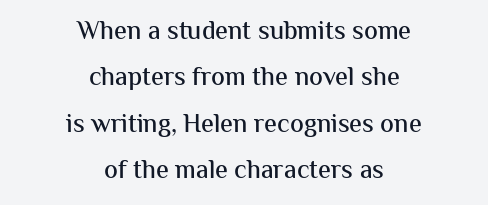
{"italic": "no", "underline": "no", "align": "center", "line_spacing_ratio": 1.78, "letter_spacing": "normal", "letter_spacing_em": 0.0, "glyph_px": 26}
